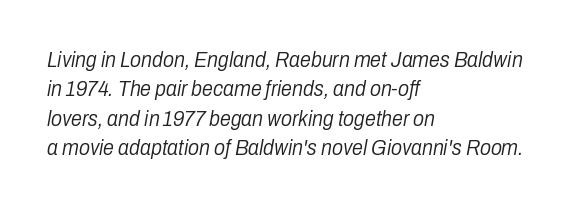
The image shows 22 px text type, italic (leaning right); set left-aligned, normal line spacing (1.34x), normal letter spacing, not underlined.
